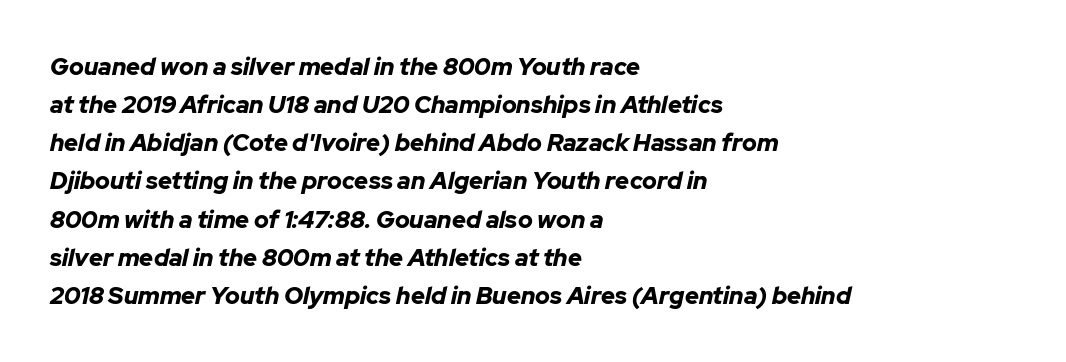
The image shows 24 px bold type, italic (leaning right); set left-aligned, normal line spacing (1.59x), normal letter spacing, not underlined.
